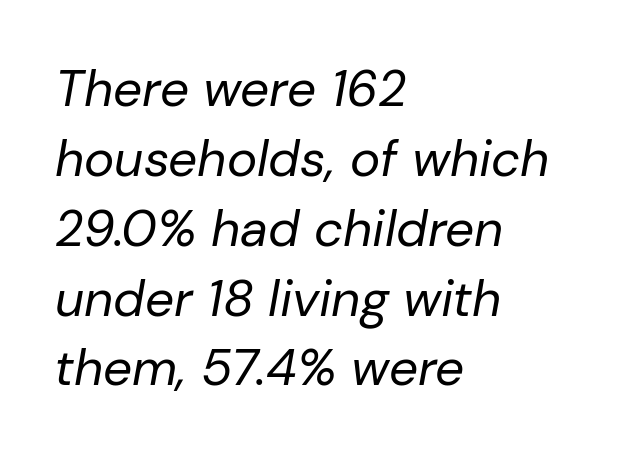
{"italic": "yes", "lean": "right", "slant_degrees": 10, "bold": "no", "weight": "regular", "width": "normal", "stroke_contrast": "low", "x_height": "medium", "monospaced": "no", "underline": "no", "align": "left", "line_spacing": "normal", "line_spacing_ratio": 1.37, "letter_spacing": "normal", "letter_spacing_em": 0.0, "glyph_px": 51}
